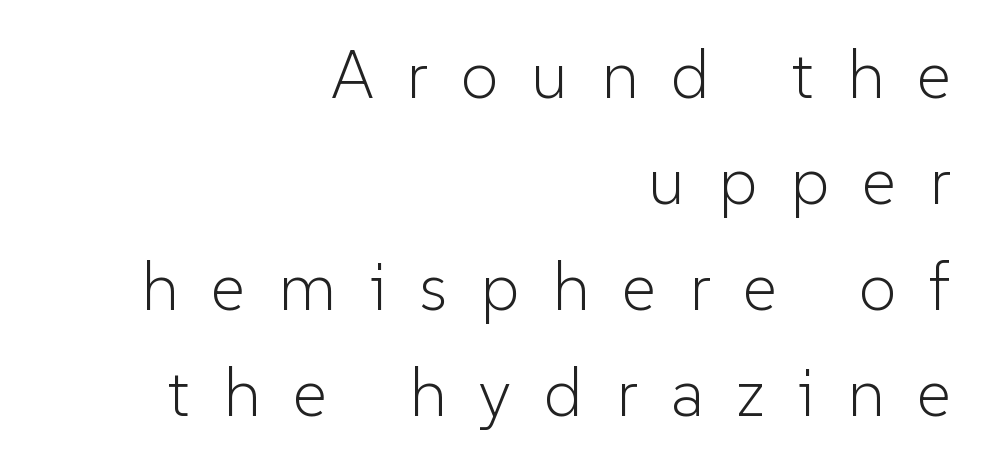
Q: Is the text bold? A: No.
Q: Is the text italic (slanted)? A: No, it is upright.
Q: Is the typeface a serif or a sans-serif typeface? A: Sans-serif.
Q: Is the text underlined? A: No.
Q: How is the paragraph aligned? A: Right-aligned.
Q: Is the spacing between letters normal or unusually wide? A: Unusually wide.
Q: Is the spacing between lines tight, normal or loose? A: Normal.
Q: Width (condensed, normal, or wide)? A: Normal.
Q: Stroke contrast? A: Low.
Q: x-height? A: Medium.
Q: Monospaced? A: No.
